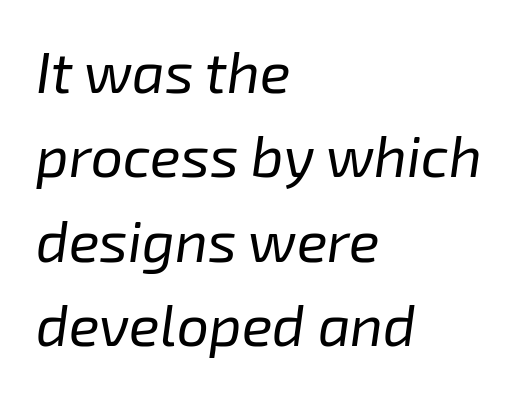
Glance below the letters and you will spot only blank space. The passage is arranged the way most books set body copy — flush left. A typesetter would call this proportional, since set widths differ per character. Each new line begins a customary step beneath the previous one.
